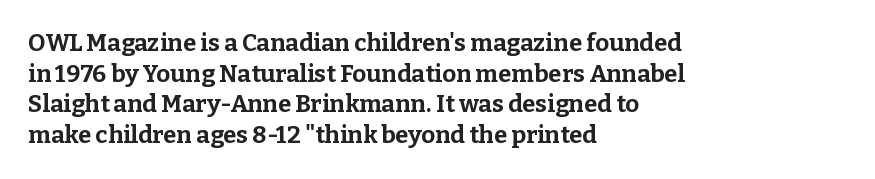
{"italic": "no", "bold": "yes", "underline": "no", "align": "left", "line_spacing": "normal", "line_spacing_ratio": 1.28, "letter_spacing": "normal", "letter_spacing_em": 0.0, "glyph_px": 24}
